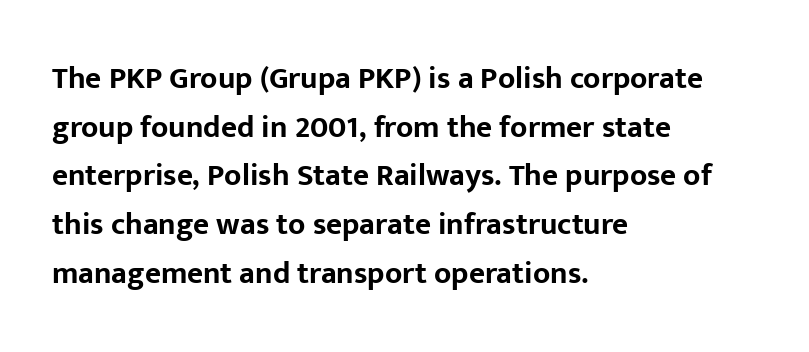
{"serif": "no", "italic": "no", "bold": "yes", "weight": "bold", "width": "normal", "stroke_contrast": "low", "x_height": "medium", "monospaced": "no", "underline": "no", "align": "left", "line_spacing": "normal", "line_spacing_ratio": 1.57, "letter_spacing": "normal", "letter_spacing_em": 0.0, "glyph_px": 31}
